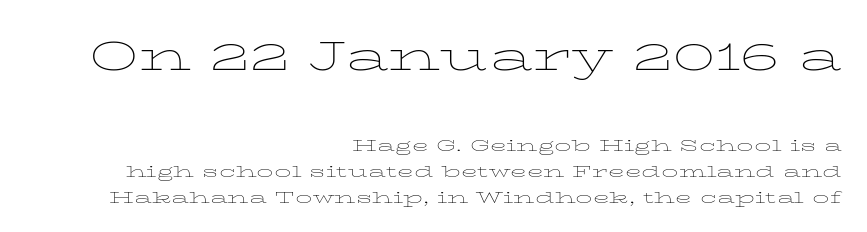
{"italic": "no", "bold": "no", "weight": "thin", "width": "wide", "stroke_contrast": "low", "x_height": "medium", "monospaced": "no", "underline": "no", "align": "right", "line_spacing_ratio": 1.18, "letter_spacing": "normal", "letter_spacing_em": 0.0, "larger_block": "first", "size_ratio": 2.45, "glyph_px": 54}
